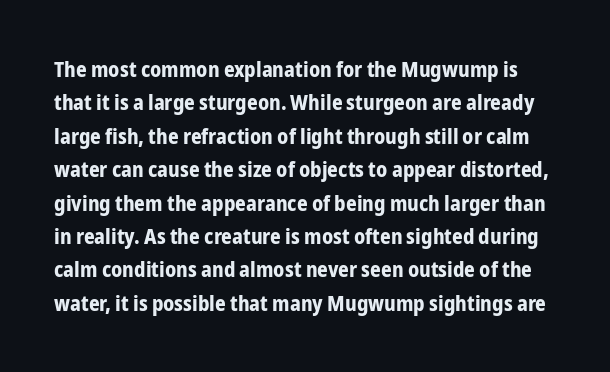
The image shows 21 px bold type, upright; set normal line spacing (1.59x), normal letter spacing, not underlined.
